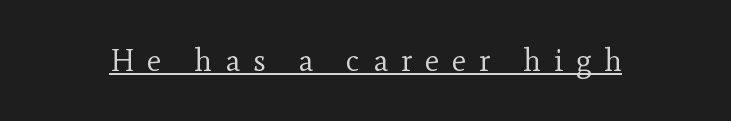
Q: Is the text bold? A: No.
Q: Is the text italic (slanted)? A: No, it is upright.
Q: Is the typeface a serif or a sans-serif typeface? A: Serif.
Q: Is the text underlined? A: Yes.
Q: Is the spacing between letters normal or unusually wide? A: Unusually wide.
Q: Width (condensed, normal, or wide)? A: Normal.
Q: x-height? A: Small.
Q: Monospaced? A: No.
